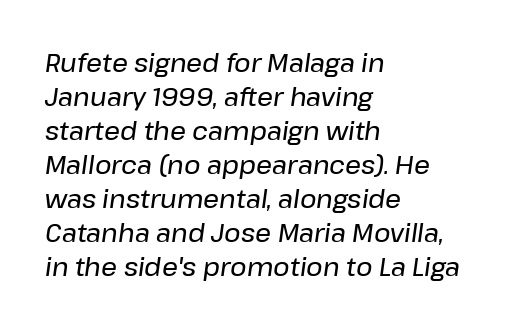
The image shows 25 px text type, italic (leaning right); set left-aligned, normal line spacing (1.36x), normal letter spacing, not underlined.
